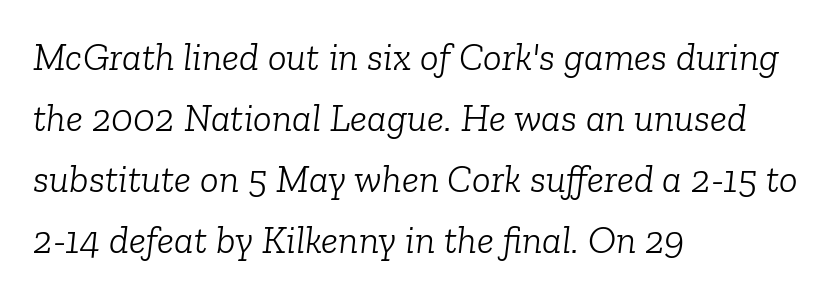
Old-style or modern, the face here clearly has serifs. Here the glyphs are tracked normally, forming tight word shapes. The strokes carry an ordinary text weight at most. Interline gaps are of average width in this sample. These lines are rendered in a variable-pitch font.
